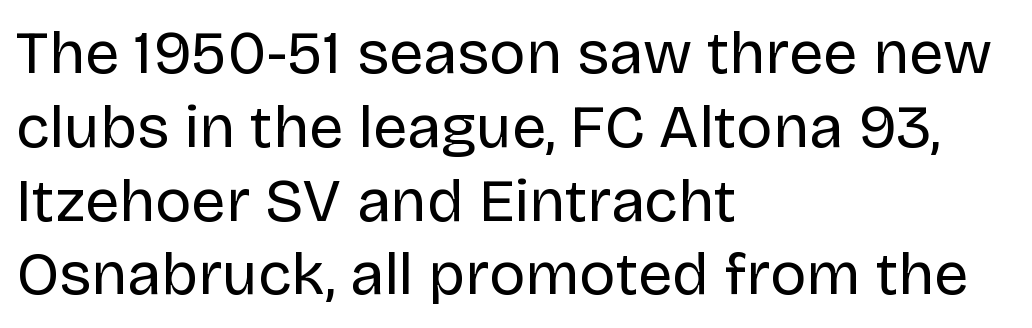
The image shows 61 px regular-weight sans-serif type, upright; set left-aligned, line spacing 1.21x, normal letter spacing, not underlined; low stroke contrast and a large x-height.
